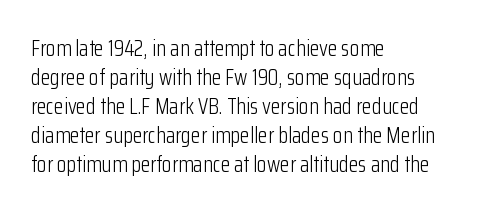
{"italic": "no", "bold": "no", "underline": "no", "align": "left", "line_spacing": "normal", "line_spacing_ratio": 1.32, "letter_spacing": "normal", "letter_spacing_em": 0.0, "glyph_px": 22}
